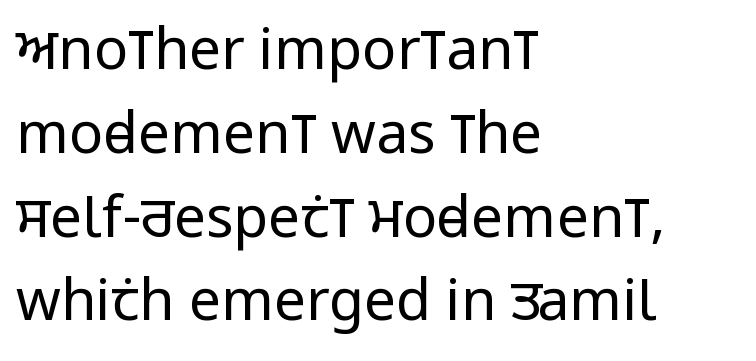
Q: Is the text bold? A: No.
Q: Is the text italic (slanted)? A: No, it is upright.
Q: Is the typeface a serif or a sans-serif typeface? A: Sans-serif.
Q: Is the text underlined? A: No.
Q: How is the paragraph aligned? A: Left-aligned.
Q: Is the spacing between letters normal or unusually wide? A: Normal.
Q: Is the spacing between lines tight, normal or loose? A: Normal.
Q: Width (condensed, normal, or wide)? A: Condensed.
Q: Stroke contrast? A: Low.
Q: x-height? A: Large.
Q: Monospaced? A: No.
